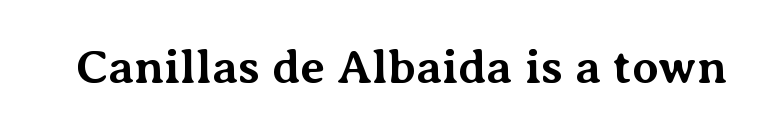
Q: Is the text bold? A: Yes.
Q: Is the text italic (slanted)? A: No, it is upright.
Q: Is the typeface a serif or a sans-serif typeface? A: Serif.
Q: Is the text underlined? A: No.
Q: Is the spacing between letters normal or unusually wide? A: Normal.
Q: Width (condensed, normal, or wide)? A: Normal.
Q: Stroke contrast? A: Medium.
Q: x-height? A: Medium.
Q: Monospaced? A: No.
